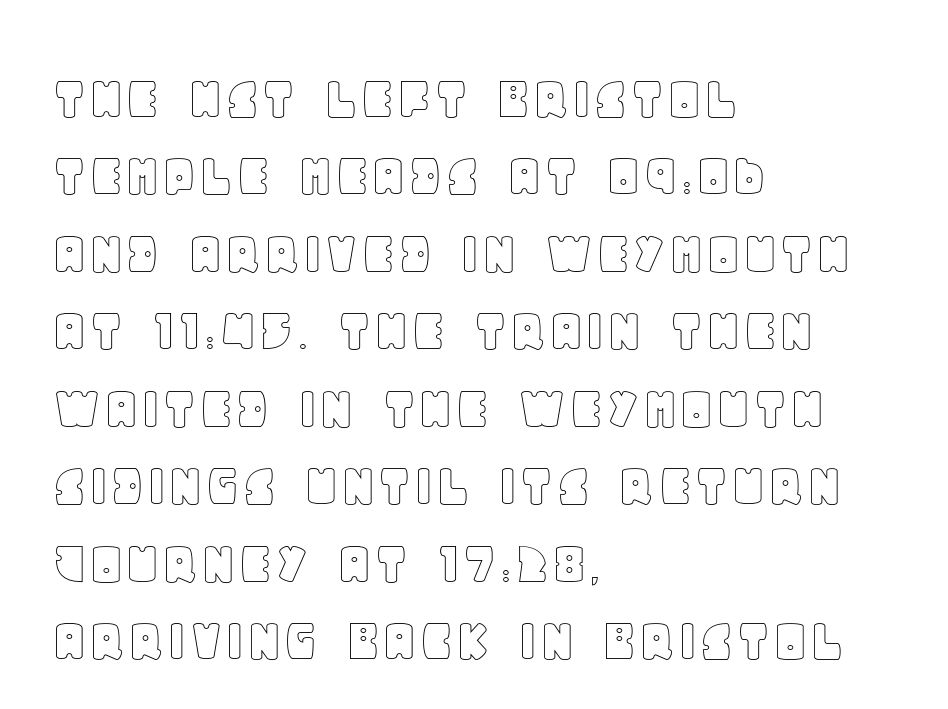
The image shows 64 px text type, upright; set left-aligned, line spacing 1.21x, normal letter spacing, not underlined; a large x-height.
